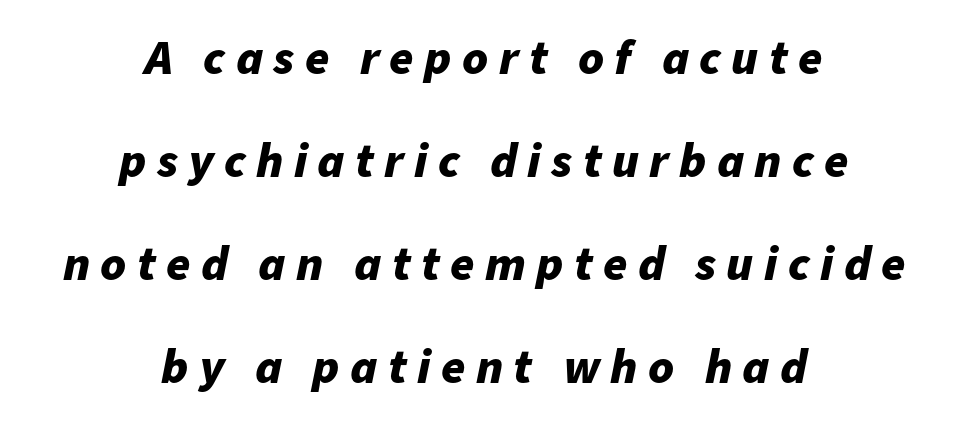
The lines in this sample share a center point and differ in where they start and stop. You'd pick this weight for a headline — it's a proper bold. Someone cranked the tracking dial way up on this one. Each new line begins a long way beneath the previous one. Do the characters align in a grid? No, the font is proportional. The text carries the slant typical of an italic or oblique font.
